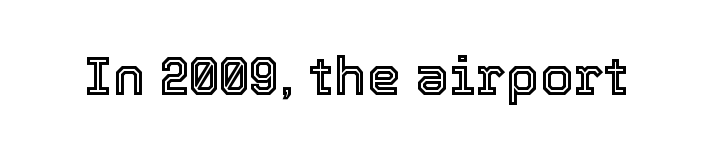
Q: Is the text italic (slanted)? A: No, it is upright.
Q: Is the text underlined? A: No.
Q: Is the spacing between letters normal or unusually wide? A: Normal.
Q: Width (condensed, normal, or wide)? A: Normal.
Q: x-height? A: Medium.
Q: Monospaced? A: No.
